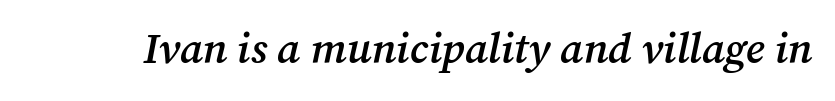
Q: Is the text bold? A: Semi-bold.
Q: Is the text italic (slanted)? A: Yes, it leans right by about 12 degrees.
Q: Is the typeface a serif or a sans-serif typeface? A: Serif.
Q: Is the text underlined? A: No.
Q: Is the spacing between letters normal or unusually wide? A: Normal.
Q: Width (condensed, normal, or wide)? A: Normal.
Q: Stroke contrast? A: Medium.
Q: x-height? A: Medium.
Q: Monospaced? A: No.
